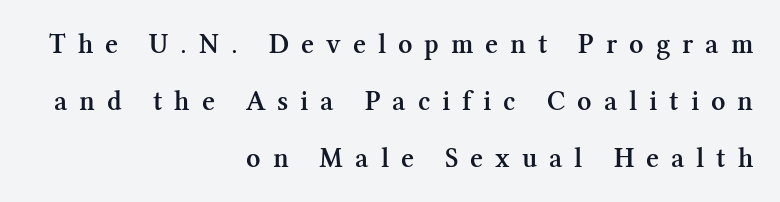
The image shows 28 px semibold serif type, upright; set right-aligned, loose line spacing (2.04x), unusually wide letter spacing (+0.43 em), not underlined; medium stroke contrast and a medium x-height.
